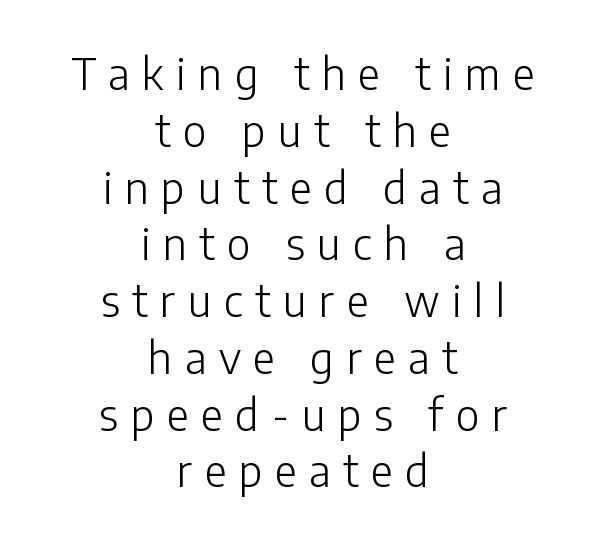
Underline: absent. No letter is thick-stroked: the sample isn't bold. The type sits square on the baseline with zero lean. Horizontal alignment here is central, giving a formal, balanced look.
